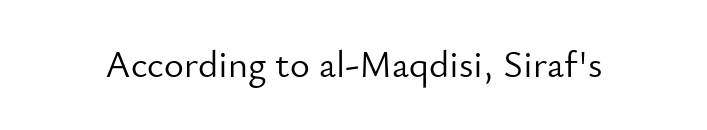
Q: Is the text bold? A: No.
Q: Is the text italic (slanted)? A: No, it is upright.
Q: Is the typeface a serif or a sans-serif typeface? A: Sans-serif.
Q: Is the text underlined? A: No.
Q: Is the spacing between letters normal or unusually wide? A: Normal.
Q: Width (condensed, normal, or wide)? A: Normal.
Q: Stroke contrast? A: Low.
Q: x-height? A: Small.
Q: Monospaced? A: No.
